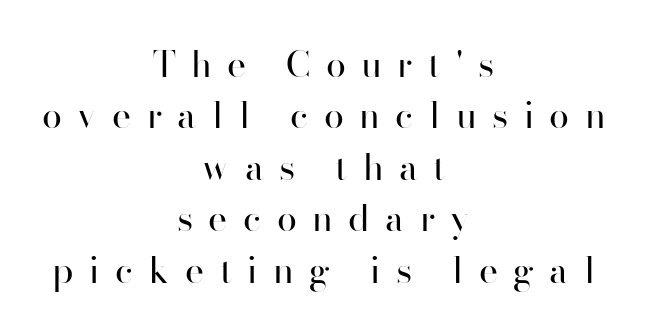
Typeset on center — no edge is straight. When letters stand straight like this, we call the style roman or upright. Proportional: the letters do not fall into vertical columns. You can tell from the bare stems that sans-serif type was used. Type without underlining. The letterforms stand isolated, each surrounded by extra space.
